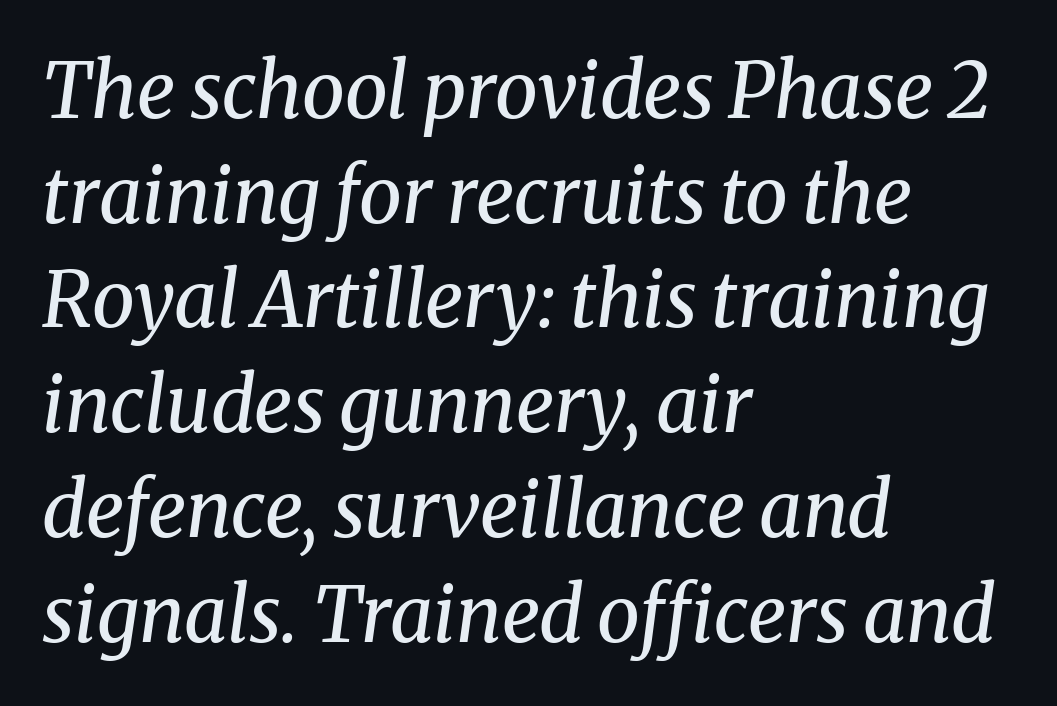
Serif or sans? Serif — the stroke terminals have little feet. Check under the words: just untouched page. Each word holds together tightly as a unit, with standard inter-letter gaps. Each letter keeps its own natural width here, so spacing adapts to shape. No letter is thick-stroked: the sample isn't bold. Left-aligned paragraph, ragged on the right.
